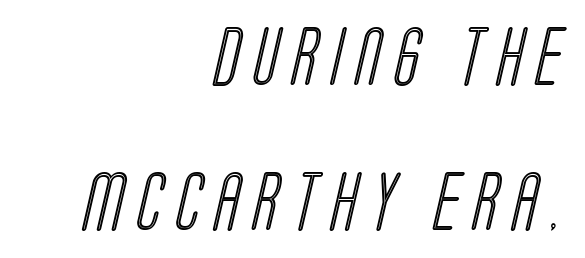
The image shows 59 px condensed type; set right-aligned, loose line spacing (2.46x), unusually wide letter spacing (+0.23 em), not underlined; a large x-height.
